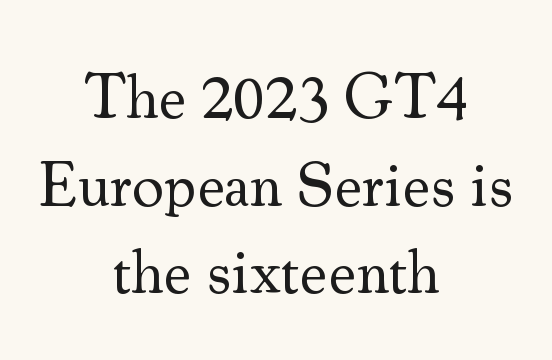
Q: Is the text bold? A: No.
Q: Is the text italic (slanted)? A: No, it is upright.
Q: Is the typeface a serif or a sans-serif typeface? A: Serif.
Q: Is the text underlined? A: No.
Q: How is the paragraph aligned? A: Centered.
Q: Is the spacing between letters normal or unusually wide? A: Normal.
Q: Is the spacing between lines tight, normal or loose? A: Normal.
Q: Width (condensed, normal, or wide)? A: Normal.
Q: Stroke contrast? A: Medium.
Q: x-height? A: Small.
Q: Monospaced? A: No.
